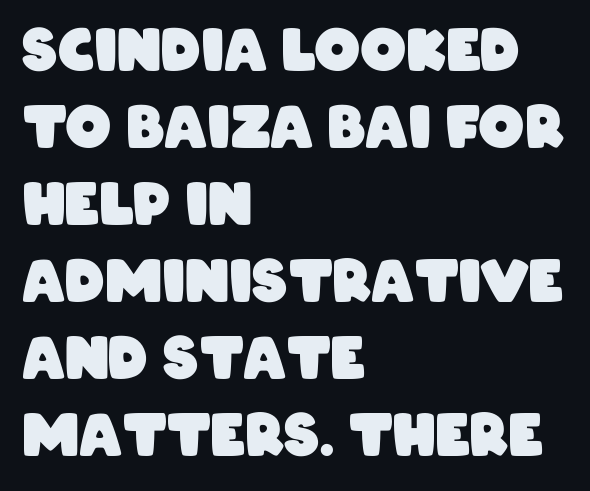
Q: Is the text bold? A: Yes.
Q: Is the typeface a serif or a sans-serif typeface? A: Sans-serif.
Q: Is the text underlined? A: No.
Q: How is the paragraph aligned? A: Left-aligned.
Q: Is the spacing between letters normal or unusually wide? A: Normal.
Q: Is the spacing between lines tight, normal or loose? A: Normal.
Q: Width (condensed, normal, or wide)? A: Condensed.
Q: Stroke contrast? A: Low.
Q: x-height? A: Large.
Q: Monospaced? A: No.
